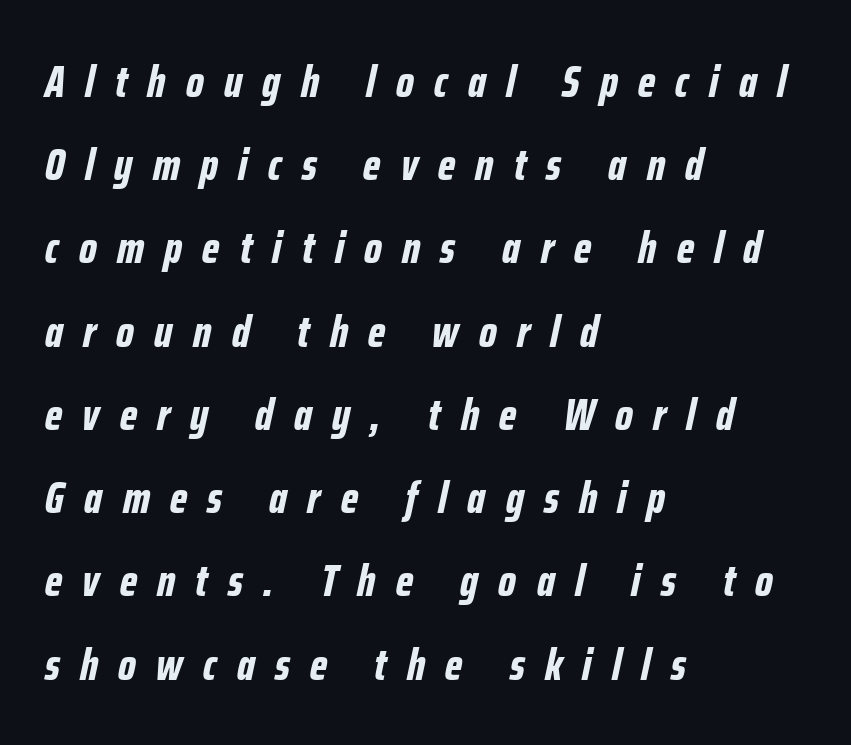
{"italic": "yes", "lean": "right", "slant_degrees": 12, "bold": "yes", "weight": "bold", "width": "condensed", "stroke_contrast": "low", "x_height": "medium", "monospaced": "no", "underline": "no", "align": "left", "line_spacing_ratio": 1.85, "letter_spacing": "wide", "letter_spacing_em": 0.45, "glyph_px": 45}
